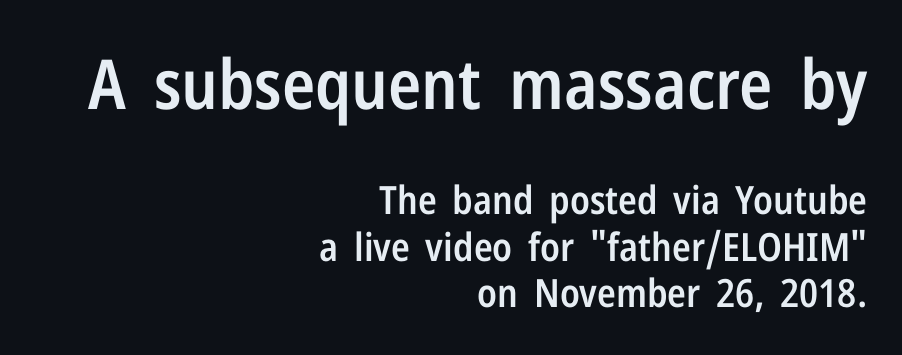
Q: Is the text bold? A: Semi-bold.
Q: Is the text italic (slanted)? A: No, it is upright.
Q: Is the typeface a serif or a sans-serif typeface? A: Sans-serif.
Q: Is the text underlined? A: No.
Q: How is the paragraph aligned? A: Right-aligned.
Q: Is the spacing between letters normal or unusually wide? A: Normal.
Q: Which block of text is set in a larger size, the first (top) or the second (bottom)? A: The first (top) one.
Q: Width (condensed, normal, or wide)? A: Condensed.
Q: Stroke contrast? A: Low.
Q: x-height? A: Medium.
Q: Monospaced? A: No.
